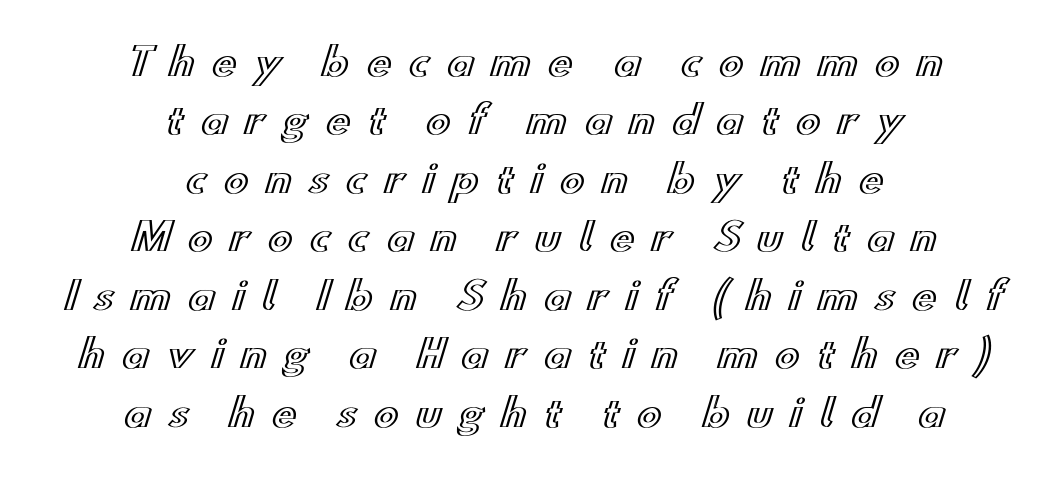
Q: Is the text italic (slanted)? A: Yes.
Q: Is the text underlined? A: No.
Q: How is the paragraph aligned? A: Centered.
Q: Is the spacing between letters normal or unusually wide? A: Unusually wide.
Q: Is the spacing between lines tight, normal or loose? A: Normal.
Q: Width (condensed, normal, or wide)? A: Wide.
Q: x-height? A: Small.
Q: Monospaced? A: No.
